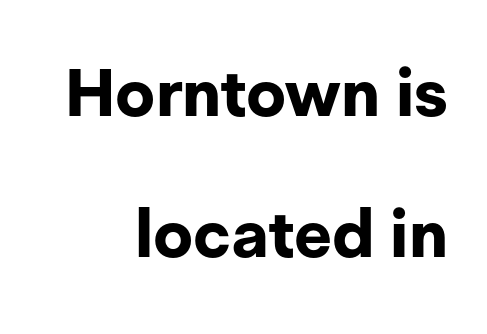
Each letter keeps its own natural width here, so spacing adapts to shape. Nope, no serifs anywhere on these letters. The passage is arranged like a letterhead date or caption credit — flush right. In terms of letterspacing, this is plain default setting.
